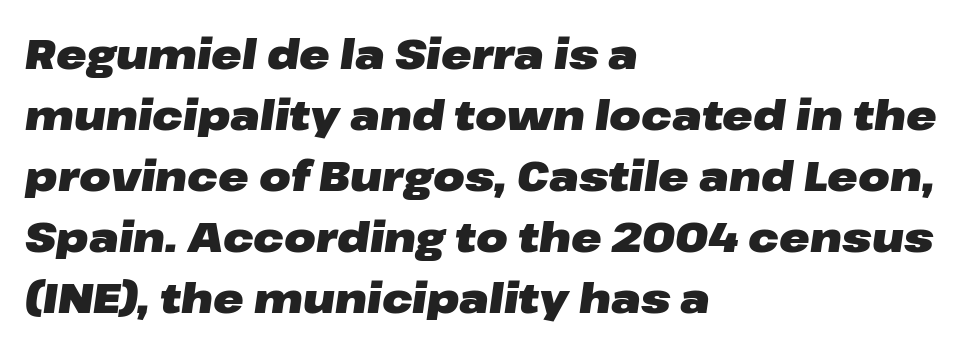
The image shows 41 px heavy, wide type, italic (leaning right); set left-aligned, normal line spacing (1.49x), normal letter spacing, not underlined; low stroke contrast and a medium x-height.
